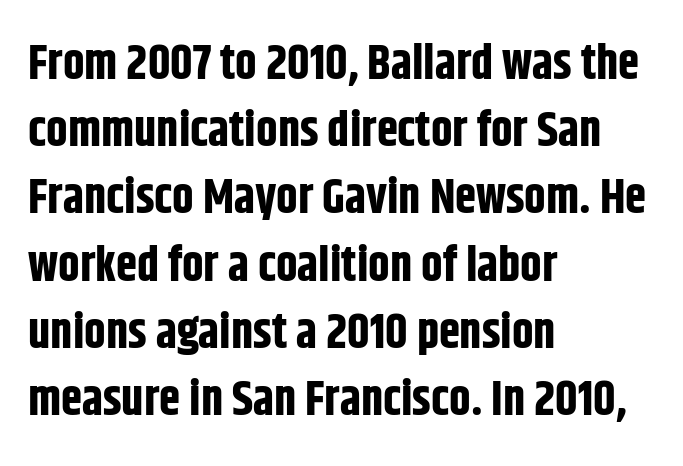
{"serif": "no", "italic": "no", "bold": "yes", "weight": "bold", "width": "condensed", "stroke_contrast": "low", "x_height": "large", "monospaced": "no", "underline": "no", "align": "left", "line_spacing": "normal", "line_spacing_ratio": 1.4, "letter_spacing": "normal", "letter_spacing_em": 0.0, "glyph_px": 48}
